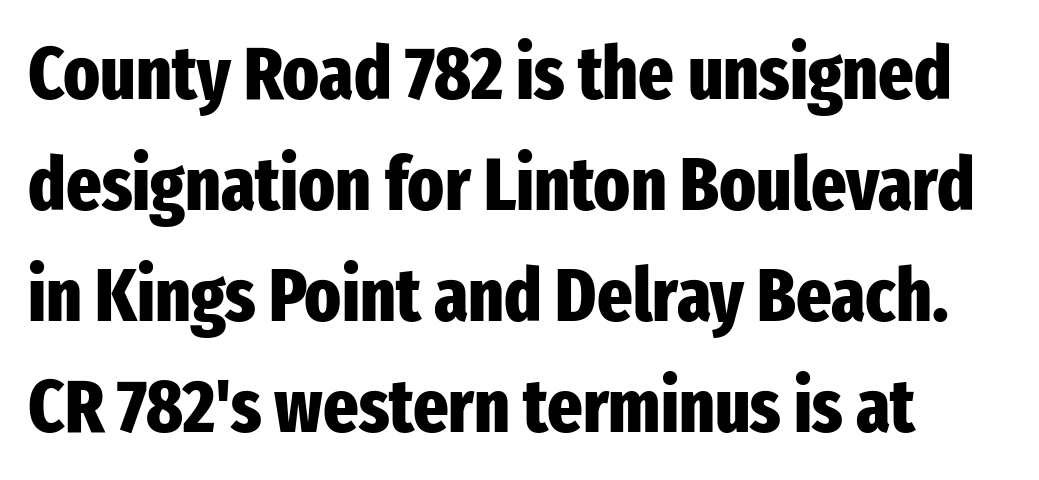
The string is rendered with underlining switched off. It's the straight-up-and-down kind of type. To sum up the face: it is a sans, with no serifs. Stroke thickness is high; the sample reads as a true bold. Students, note that the glyphs here touch the page at normal intervals.
